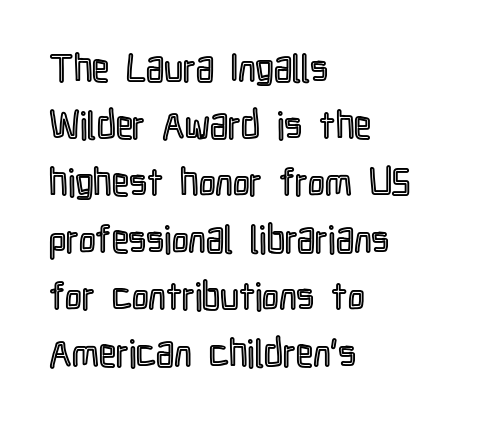
When letters stand straight like this, we call the style roman or upright. Tracking here is standard; glyphs follow each other at the usual distance. Notice how descenders clear the ascenders below comfortably — that's standard leading. Spacing verdict: proportional, widths tailored to each character. The rag falls on the right side of this text block.
